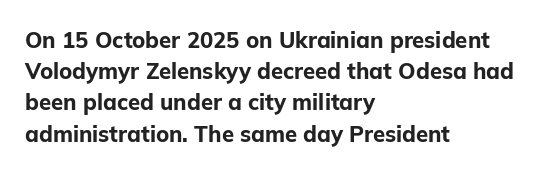
{"italic": "no", "bold": "yes", "underline": "no", "align": "left", "line_spacing": "normal", "line_spacing_ratio": 1.42, "letter_spacing": "normal", "letter_spacing_em": 0.0, "glyph_px": 22}
